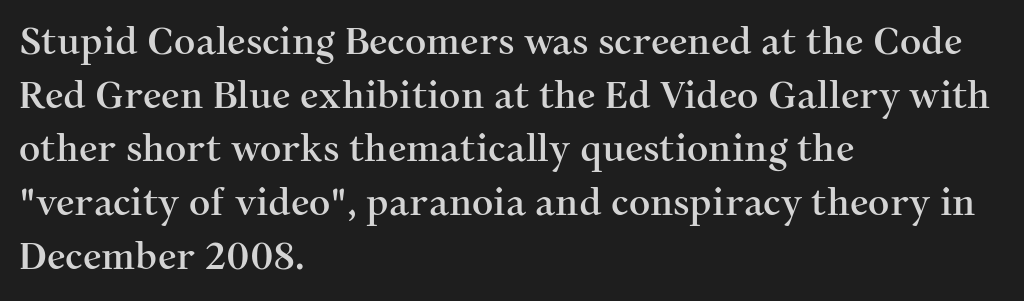
Q: Is the text italic (slanted)? A: No, it is upright.
Q: Is the typeface a serif or a sans-serif typeface? A: Serif.
Q: Is the text underlined? A: No.
Q: How is the paragraph aligned? A: Left-aligned.
Q: Is the spacing between letters normal or unusually wide? A: Normal.
Q: Is the spacing between lines tight, normal or loose? A: Normal.
Q: Width (condensed, normal, or wide)? A: Normal.
Q: Stroke contrast? A: Medium.
Q: x-height? A: Medium.
Q: Monospaced? A: No.
